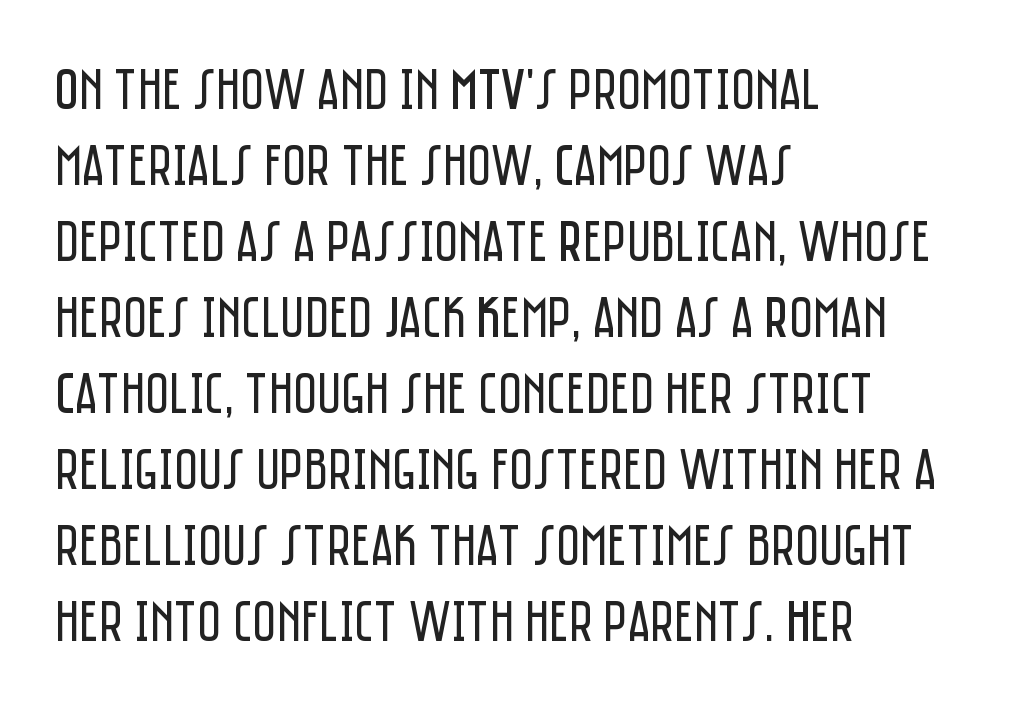
The text was rendered using a sans face with plain stroke endings. The type sits square on the baseline with zero lean. Rule under the text: the space is simply empty. Horizontal alignment here is leftward, the default for most running prose.
